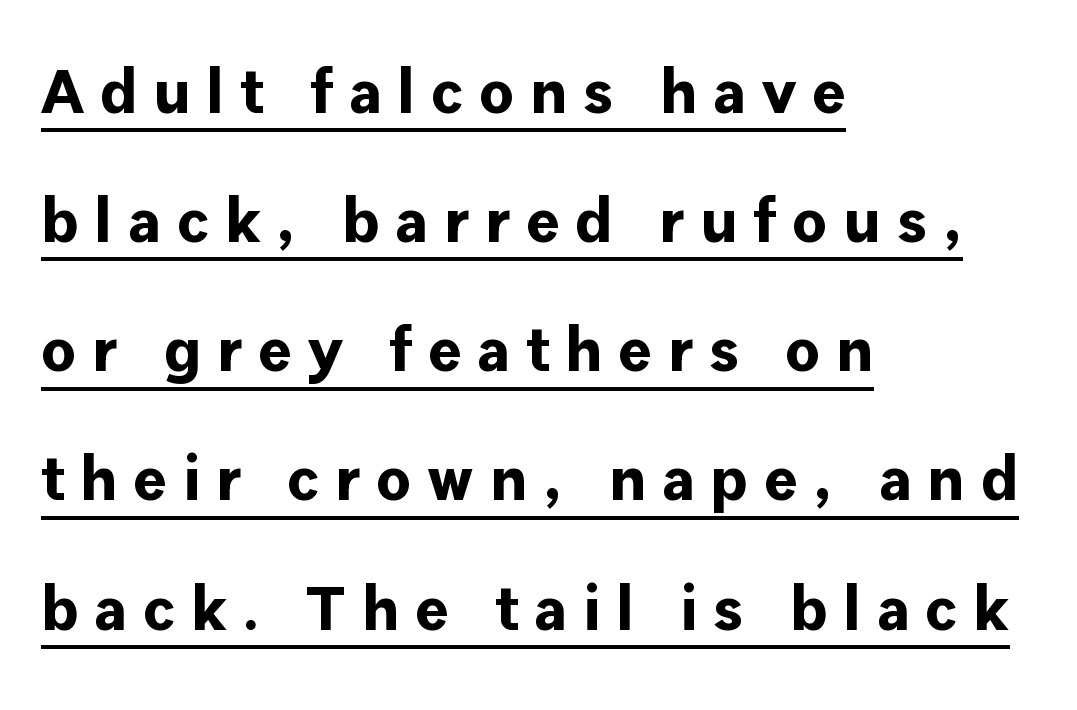
Q: Is the text bold? A: Yes.
Q: Is the text italic (slanted)? A: No, it is upright.
Q: Is the typeface a serif or a sans-serif typeface? A: Sans-serif.
Q: Is the text underlined? A: Yes.
Q: How is the paragraph aligned? A: Left-aligned.
Q: Is the spacing between letters normal or unusually wide? A: Unusually wide.
Q: Is the spacing between lines tight, normal or loose? A: Loose.
Q: Width (condensed, normal, or wide)? A: Normal.
Q: Stroke contrast? A: Low.
Q: x-height? A: Medium.
Q: Monospaced? A: No.
